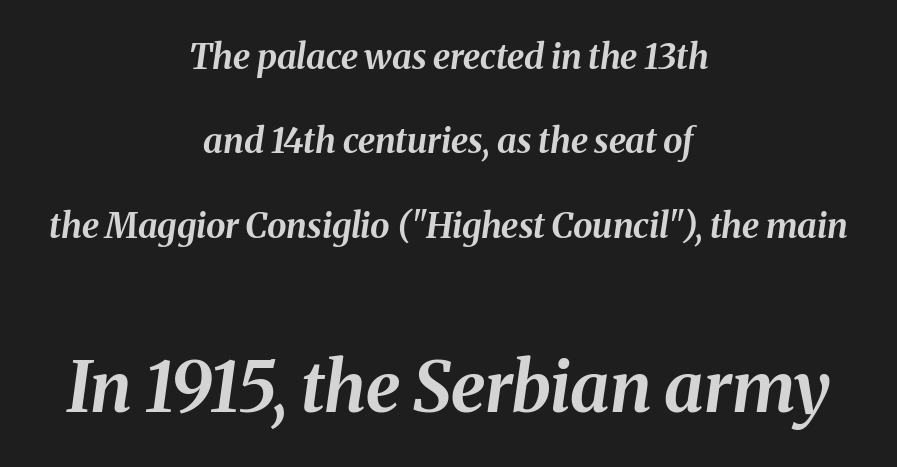
{"italic": "yes", "lean": "right", "slant_degrees": 8, "bold": "yes", "weight": "bold", "width": "normal", "stroke_contrast": "medium", "x_height": "medium", "monospaced": "no", "underline": "no", "align": "center", "line_spacing": "loose", "line_spacing_ratio": 2.41, "letter_spacing": "normal", "letter_spacing_em": 0.0, "larger_block": "second", "size_ratio": 2.0, "glyph_px": 70}
